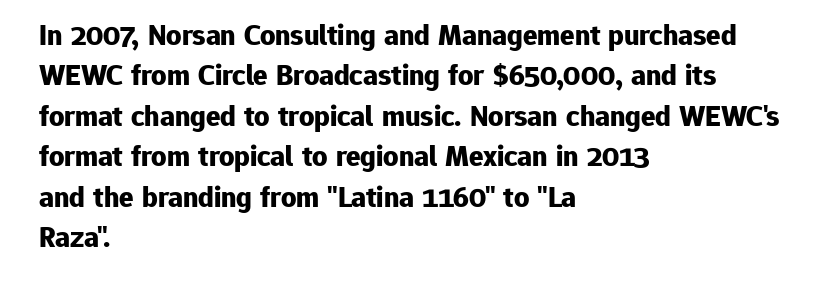
The image shows 30 px bold sans-serif type, upright; set left-aligned, normal line spacing (1.35x), normal letter spacing, not underlined; low stroke contrast and a medium x-height.
